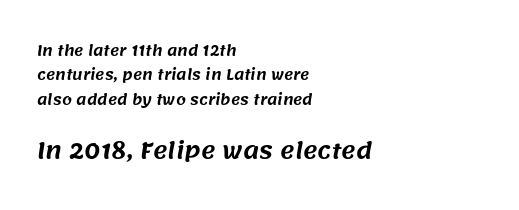
The image shows 22 px text type; set left-aligned, line spacing 1.74x, normal letter spacing, not underlined; the second (bottom) block is 1.57x larger.
